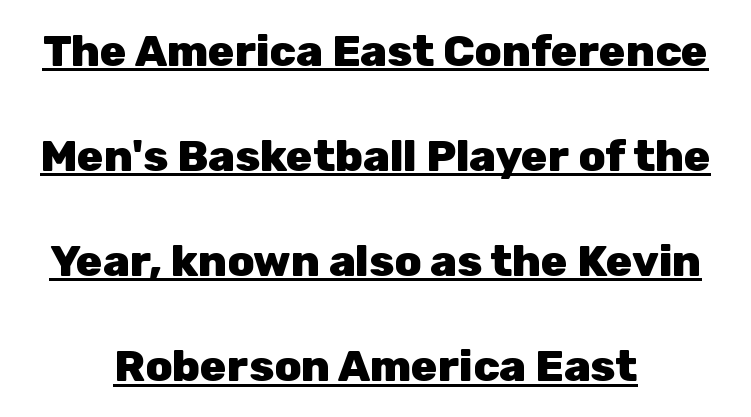
Q: Is the text bold? A: Yes.
Q: Is the text italic (slanted)? A: No, it is upright.
Q: Is the typeface a serif or a sans-serif typeface? A: Sans-serif.
Q: Is the text underlined? A: Yes.
Q: How is the paragraph aligned? A: Centered.
Q: Is the spacing between letters normal or unusually wide? A: Normal.
Q: Is the spacing between lines tight, normal or loose? A: Loose.
Q: Width (condensed, normal, or wide)? A: Normal.
Q: Stroke contrast? A: Low.
Q: x-height? A: Medium.
Q: Monospaced? A: No.
